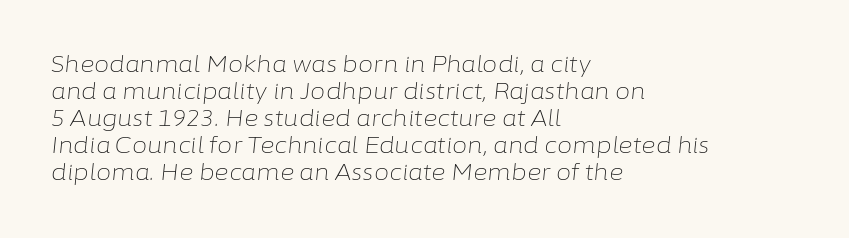
The image shows 22 px text type, italic (leaning right); set left-aligned, line spacing 1.23x, normal letter spacing, not underlined.
